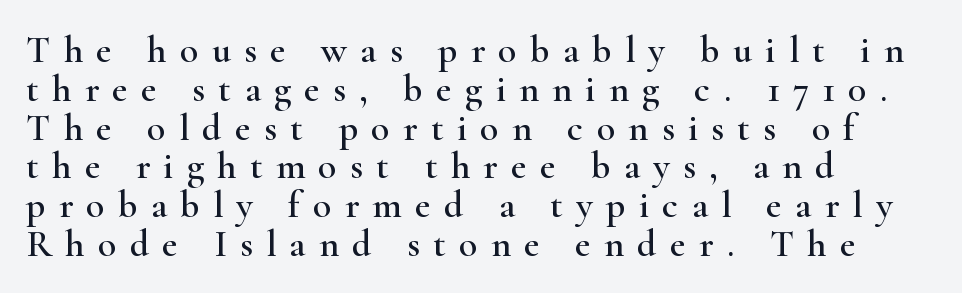
{"serif": "yes", "italic": "no", "width": "wide", "stroke_contrast": "high", "x_height": "small", "monospaced": "no", "underline": "no", "align": "left", "line_spacing": "tight", "line_spacing_ratio": 1.02, "letter_spacing": "wide", "letter_spacing_em": 0.35, "glyph_px": 38}
